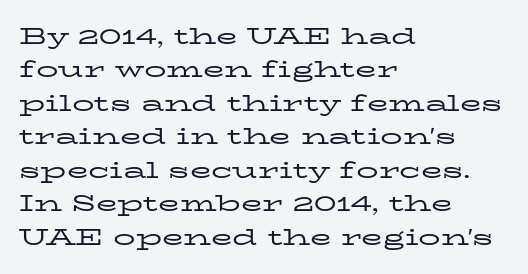
The image shows 22 px text type, upright; set left-aligned, normal line spacing (1.52x), normal letter spacing, not underlined.
